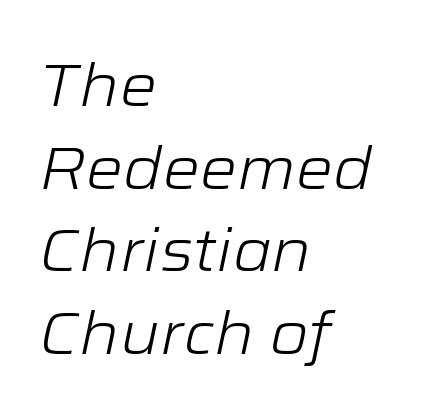
The image shows 59 px light, wide type, italic (leaning right); set left-aligned, normal line spacing (1.4x), normal letter spacing, not underlined; low stroke contrast and a medium x-height.
